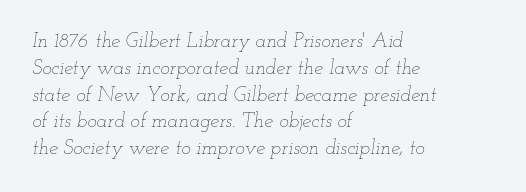
Q: Is the text bold? A: No.
Q: Is the text italic (slanted)? A: Yes, it leans right by about 12 degrees.
Q: Is the text underlined? A: No.
Q: How is the paragraph aligned? A: Left-aligned.
Q: Is the spacing between letters normal or unusually wide? A: Normal.
Q: Is the spacing between lines tight, normal or loose? A: Normal.
